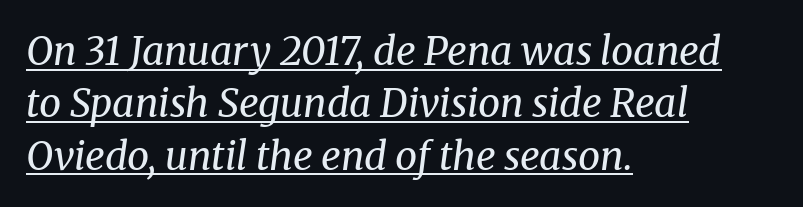
The image shows 39 px regular-weight serif type, italic (leaning right); set left-aligned, normal line spacing (1.34x), normal letter spacing, underlined; medium stroke contrast and a medium x-height.
